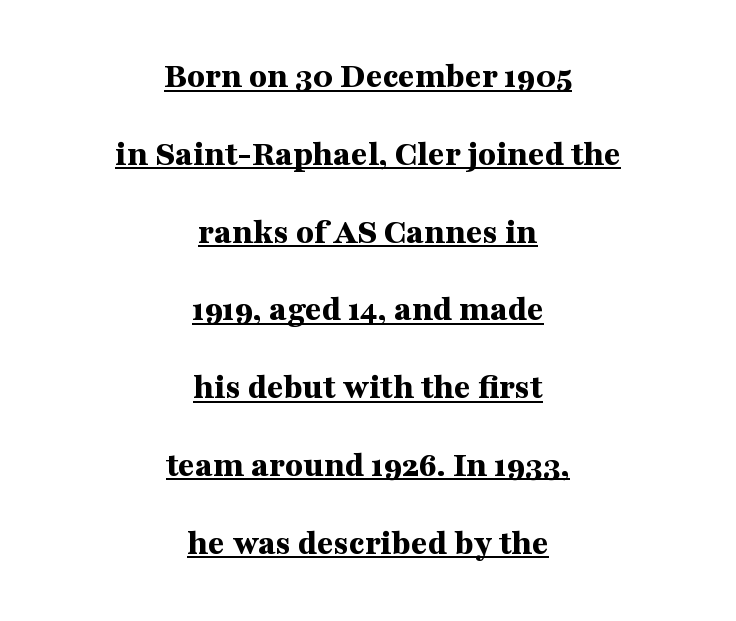
Q: Is the text bold? A: Yes.
Q: Is the text italic (slanted)? A: No, it is upright.
Q: Is the typeface a serif or a sans-serif typeface? A: Serif.
Q: Is the text underlined? A: Yes.
Q: How is the paragraph aligned? A: Centered.
Q: Is the spacing between letters normal or unusually wide? A: Normal.
Q: Is the spacing between lines tight, normal or loose? A: Loose.
Q: Width (condensed, normal, or wide)? A: Wide.
Q: Stroke contrast? A: Medium.
Q: x-height? A: Medium.
Q: Monospaced? A: No.
